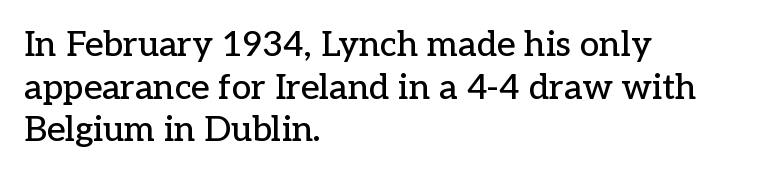
Q: Is the text italic (slanted)? A: No, it is upright.
Q: Is the typeface a serif or a sans-serif typeface? A: Serif.
Q: Is the text underlined? A: No.
Q: How is the paragraph aligned? A: Left-aligned.
Q: Is the spacing between letters normal or unusually wide? A: Normal.
Q: Width (condensed, normal, or wide)? A: Normal.
Q: Stroke contrast? A: Low.
Q: x-height? A: Medium.
Q: Monospaced? A: No.
